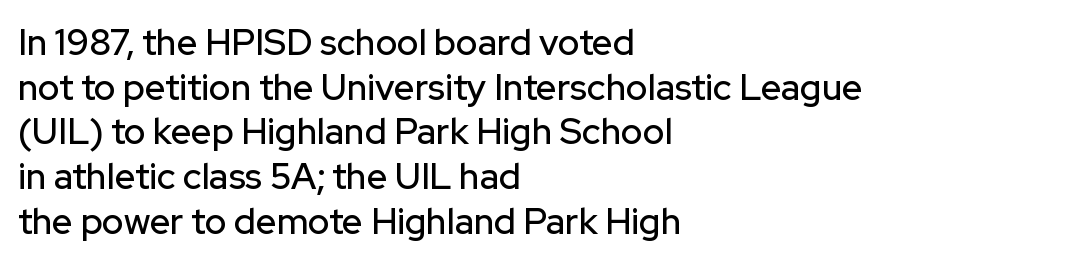
The rendering anchors every line to the left-hand side. You can tell it's not italic because the verticals are truly vertical. The zone under the glyphs is completely vacant. This sample uses plain, unmodified letter spacing.
